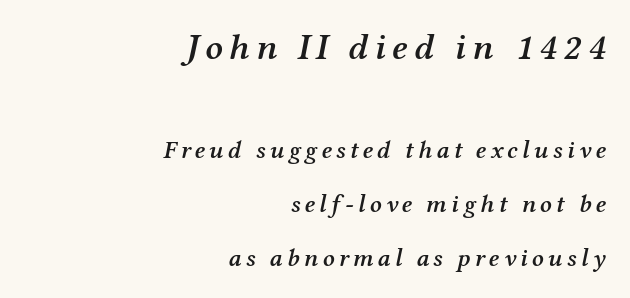
Look at the stroke-to-counter ratio: somewhat heavy, a semibold. The whole block is typeset with a tilt. Each line ends at the same right margin while the left side varies. The foot of each line stays bare and open. The characters display serif detailing at their extremities.
